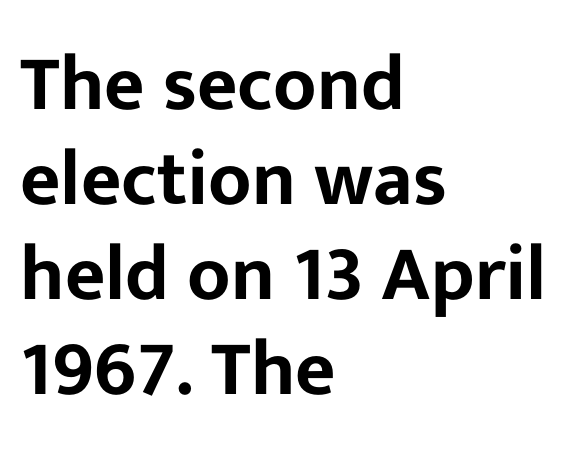
{"serif": "no", "italic": "no", "width": "normal", "stroke_contrast": "low", "x_height": "medium", "monospaced": "no", "underline": "no", "align": "left", "line_spacing_ratio": 1.22, "letter_spacing": "normal", "letter_spacing_em": 0.0, "glyph_px": 78}
